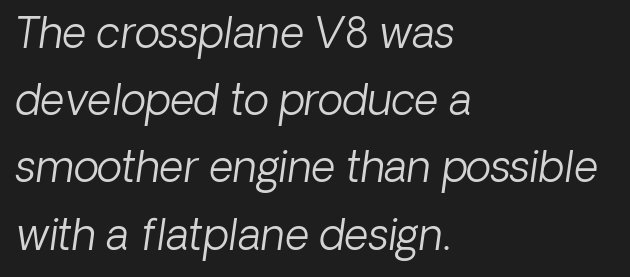
Q: Is the text bold? A: No.
Q: Is the text italic (slanted)? A: Yes, it leans right by about 8 degrees.
Q: Is the text underlined? A: No.
Q: How is the paragraph aligned? A: Left-aligned.
Q: Is the spacing between letters normal or unusually wide? A: Normal.
Q: Is the spacing between lines tight, normal or loose? A: Normal.
Q: Width (condensed, normal, or wide)? A: Normal.
Q: Stroke contrast? A: Low.
Q: x-height? A: Medium.
Q: Monospaced? A: No.
